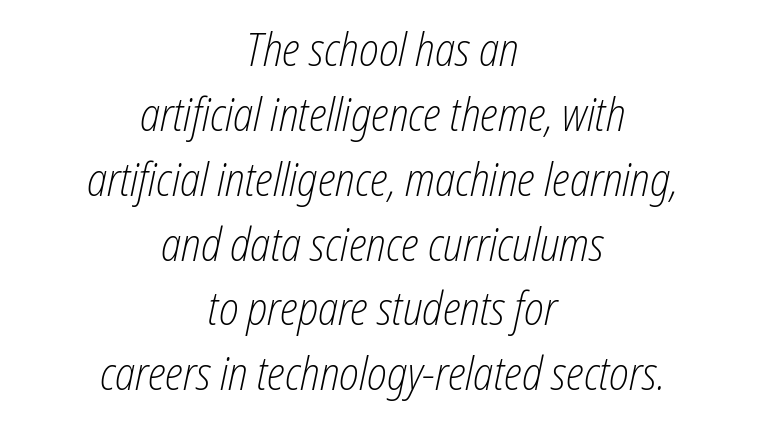
Looking at the ascenders, they clearly lean. The lines in this sample share a center point and differ in where they start and stop. Caption: standard tracking, unaltered. Stroke mass is kept to a normal reading level or below. The words here are not underlined. Is this a fixed-width face? No — the glyphs have proportional, varying widths.
